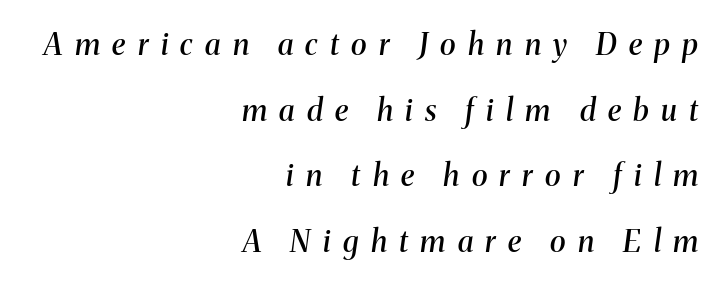
The string is rendered with underlining switched off. Note: serifs present on the glyphs. Stems and bowls a touch heavier than normal — semibold. Typeset ragged left — the right edge is the straight one. Does the leading feel generous? Absolutely, it's lavish.
